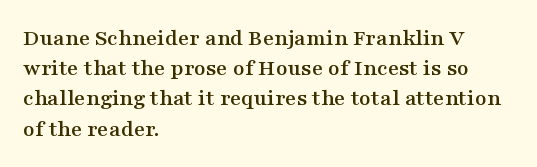
{"italic": "no", "underline": "no", "align": "left", "line_spacing": "normal", "line_spacing_ratio": 1.26, "letter_spacing": "normal", "letter_spacing_em": 0.0, "glyph_px": 24}
